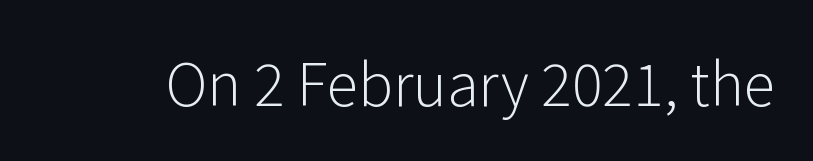
Serif or sans? Sans — the stroke terminals are bare. Has an underline been added? It has not. Do the characters align in a grid? No, the font is proportional. The type sits square on the baseline with zero lean. In terms of letterspacing, this is plain default setting.
